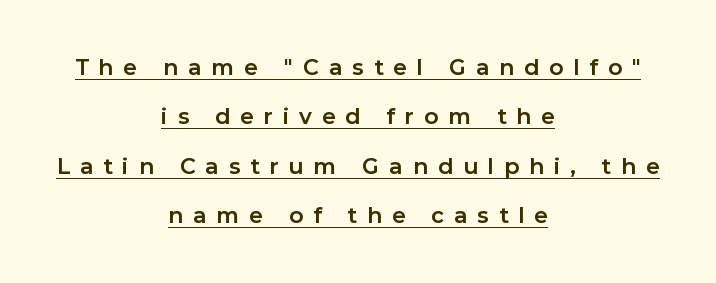
Letter spacing: wide. Beneath each row of characters lies a ruled line. Is there any slant? The stems are plumb. On the weight axis this lands at bold, roughly 700. A centered setting, common on invitations and titles, is used for this passage.
